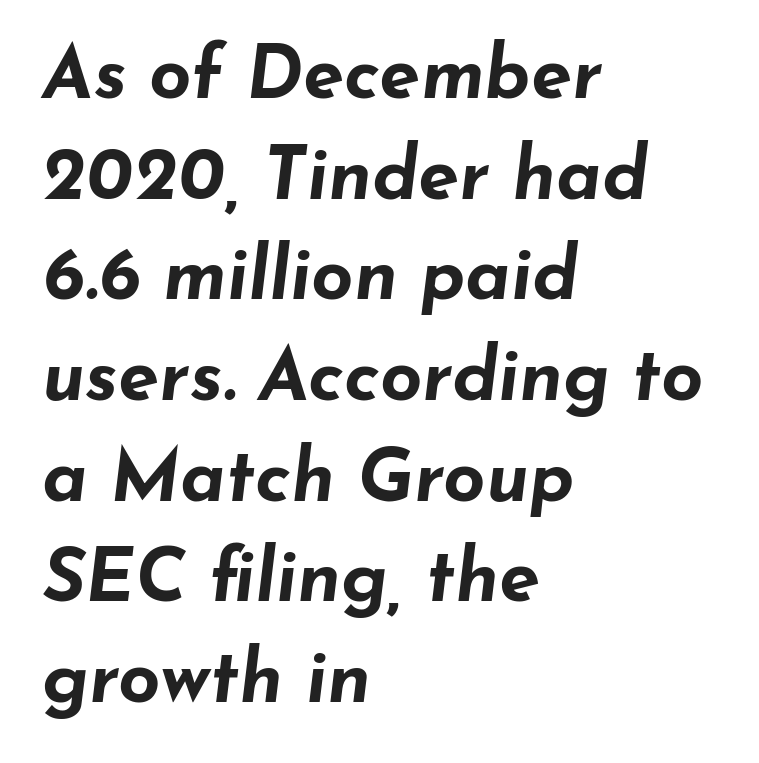
The image shows 74 px bold, wide type, italic (leaning right); set left-aligned, normal line spacing (1.36x), normal letter spacing, not underlined; low stroke contrast and a small x-height.
